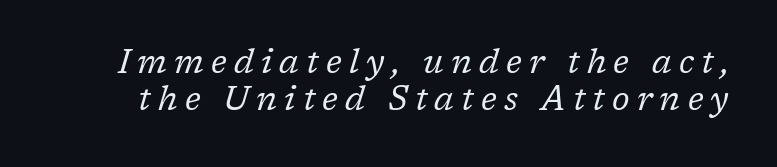
The image shows 33 px regular-weight serif type, italic (leaning right); set tight line spacing (1.11x), unusually wide letter spacing (+0.22 em), not underlined; low stroke contrast and a medium x-height.
